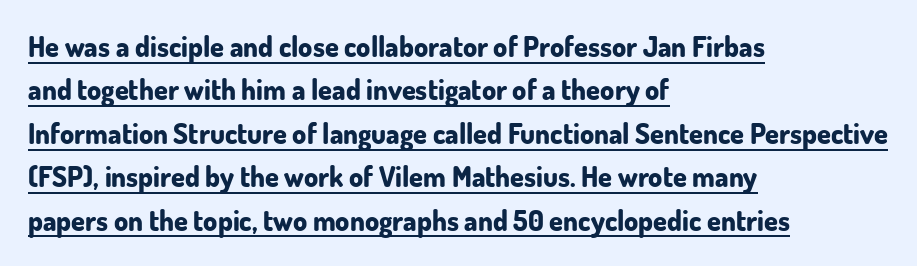
The image shows 28 px bold sans-serif type, upright; set left-aligned, normal line spacing (1.55x), normal letter spacing, underlined; low stroke contrast and a small x-height.
